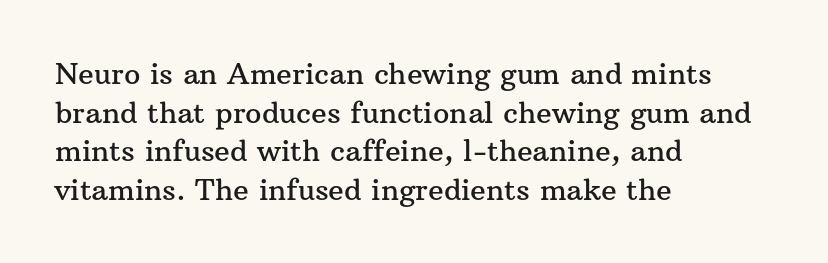
{"serif": "yes", "italic": "no", "width": "normal", "stroke_contrast": "medium", "x_height": "medium", "monospaced": "no", "underline": "no", "align": "left", "line_spacing": "normal", "line_spacing_ratio": 1.33, "letter_spacing": "normal", "letter_spacing_em": 0.0, "glyph_px": 29}
